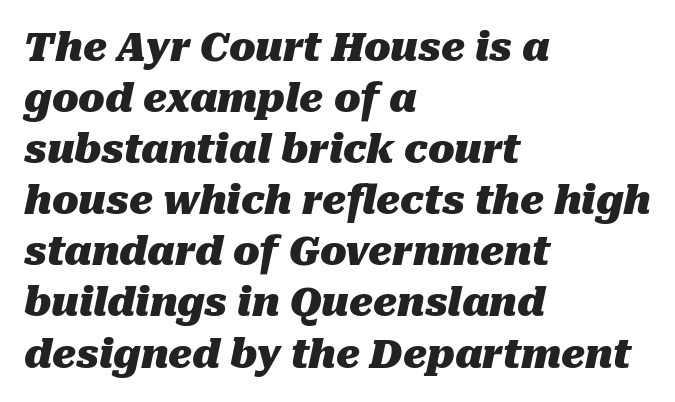
The face used here is proportionally spaced, like ordinary book or web type. These lines keep a tight, regular rhythm from letter to letter. Quick note: italic. Casual observation: everything's shoved over to the left. Is there much room between lines? A standard amount, neither cramped nor airy. Look at the stroke-to-counter ratio: heavy, a bold.
